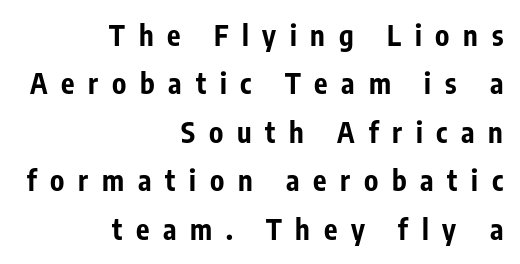
Is this a fixed-width face? No — the glyphs have proportional, varying widths. The characters display no serif detailing; their extremities are plain. Decoration check: the copy has no underline. Heft: maximum for text — a bold. Every character sits straight up, as roman type does.
